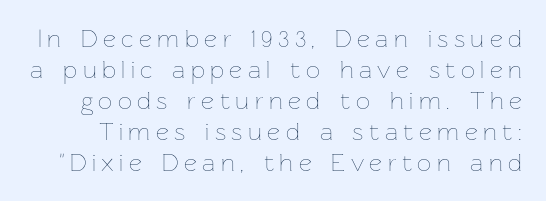
Q: Is the text bold? A: No.
Q: Is the text italic (slanted)? A: No, it is upright.
Q: Is the text underlined? A: No.
Q: Is the spacing between letters normal or unusually wide? A: Unusually wide.
